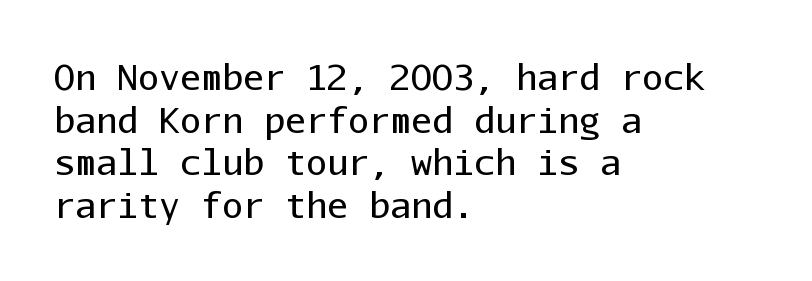
Is this a fixed-width face? Yes — each glyph sits in an identical cell. Every character sits straight up, as roman type does. The foot of each line stays bare and open. Every row of glyphs begins at an identical x-position on the left.
